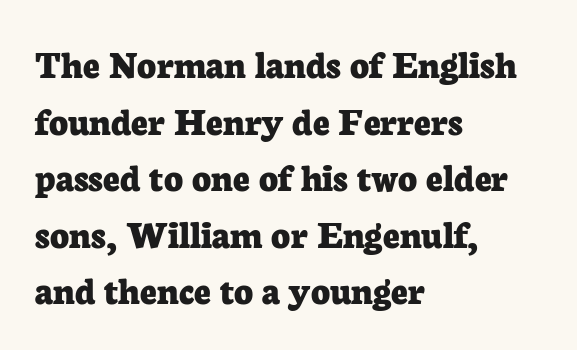
Which margin do the lines hug? The left one — the right edge is uneven. Is there much room between lines? A standard amount, neither cramped nor airy. These lines carry a lot of weight — the face is fully bold. Small tapered or slab feet sit at the stroke ends, so this counts as serif.
